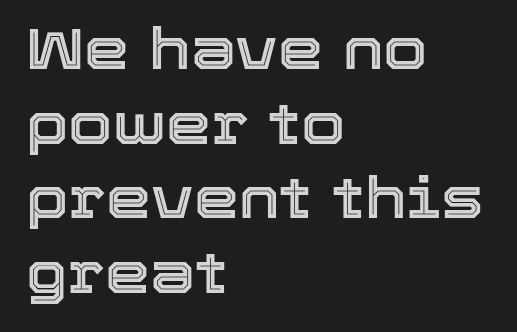
{"italic": "no", "width": "normal", "x_height": "medium", "monospaced": "no", "underline": "no", "align": "left", "line_spacing": "normal", "line_spacing_ratio": 1.31, "letter_spacing": "normal", "letter_spacing_em": 0.0, "glyph_px": 57}
